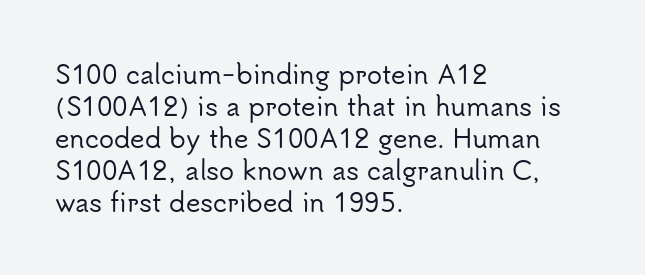
{"italic": "no", "underline": "no", "align": "left", "line_spacing": "normal", "line_spacing_ratio": 1.28, "letter_spacing": "normal", "letter_spacing_em": 0.0, "glyph_px": 25}
